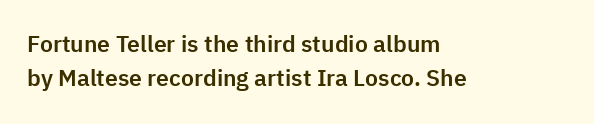
The specimen omits any rule beneath the text block's lines. The line-height multiplier appears to be the usual default. Posture: upright roman. The letters sit at their default tracking, neither squeezed nor spread.
